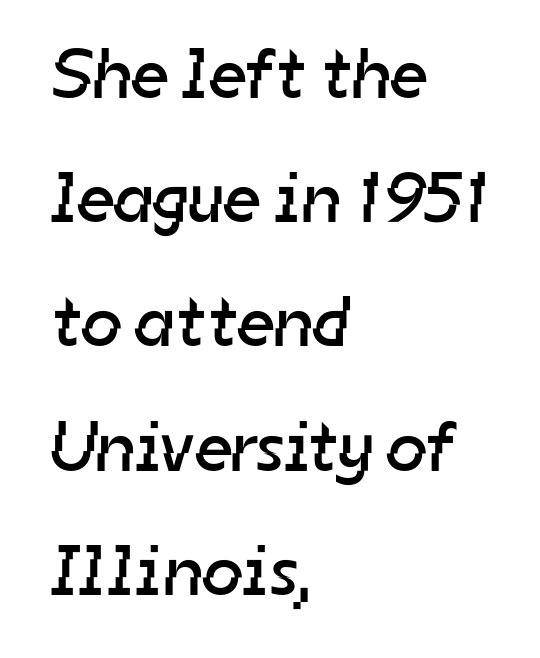
{"serif": "no", "bold": "no", "weight": "regular", "width": "normal", "stroke_contrast": "low", "x_height": "medium", "monospaced": "no", "underline": "no", "align": "left", "line_spacing_ratio": 1.75, "letter_spacing": "normal", "letter_spacing_em": 0.0, "glyph_px": 71}
